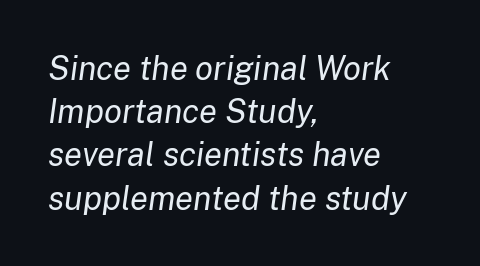
The cut favours lightness, reaching ordinary text weight at its darkest. The letterforms sit shoulder to shoulder at normal distance. Notice how descenders clear the ascenders below comfortably — that's standard leading. Leftover space on each line is placed entirely after the last word.
